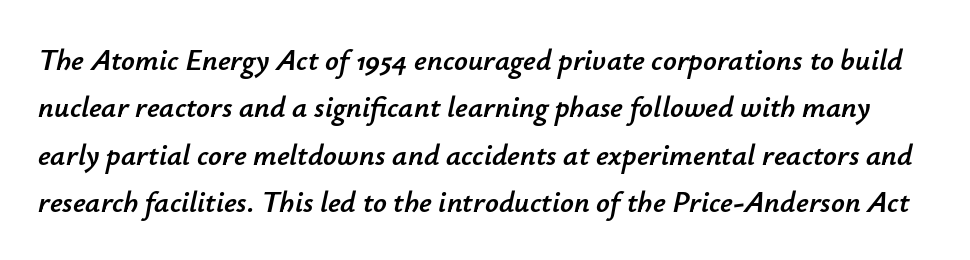
Each letter keeps its own natural width here, so spacing adapts to shape. Default kerning and tracking; the words read as compact shapes. Characters are canted at an angle relative to the baseline's perpendicular. The zone under the glyphs is completely vacant. This block has exactly the height ordinary leading produces.
